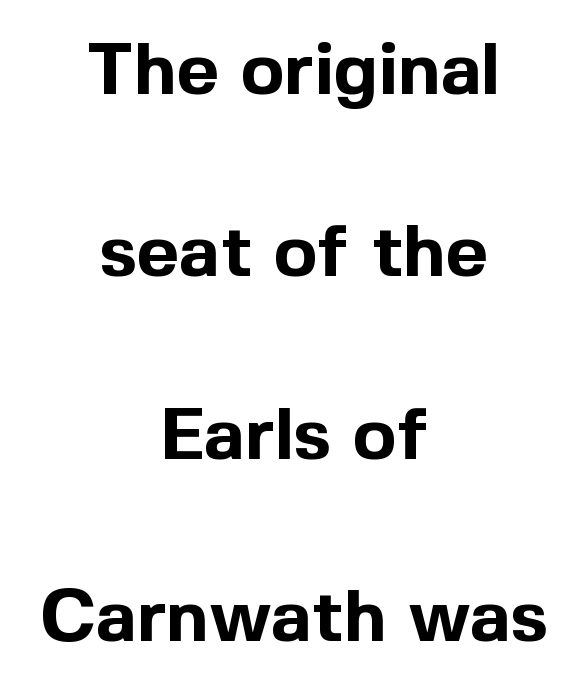
In terms of letterform style, serifs are entirely absent. Plain, unruled lines of type. Each new line begins a long way beneath the previous one. Horizontal alignment here is central, giving a formal, balanced look. These lines keep a tight, regular rhythm from letter to letter. Set as a true bold cut, around the 700 mark.
